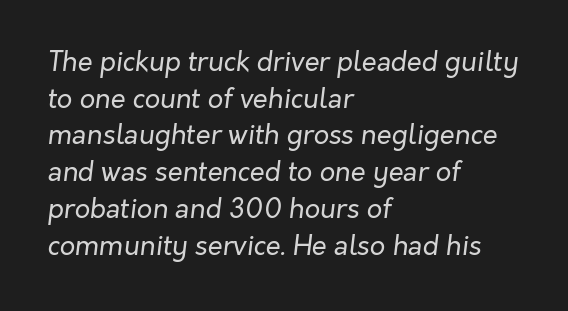
Short note: letters normally spaced. Casual observation: everything's shoved over to the left. A bare baseline throughout the passage. Stem width sits at or under what a default text font uses. An italicized treatment has been applied to the whole sample.
